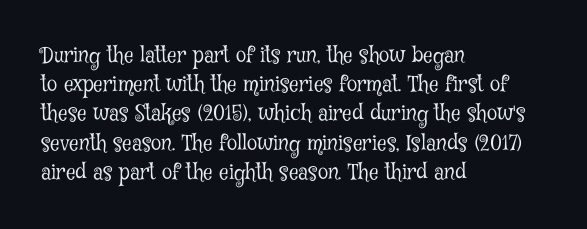
{"italic": "no", "bold": "no", "underline": "no", "align": "left", "line_spacing": "normal", "line_spacing_ratio": 1.39, "letter_spacing": "normal", "letter_spacing_em": 0.0, "glyph_px": 21}
